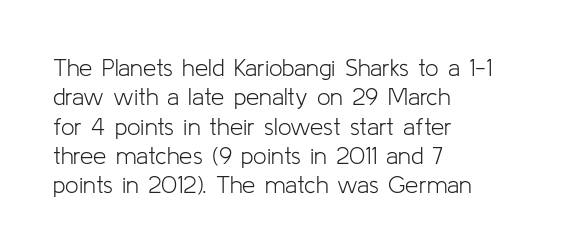
Notice how the stems are strictly vertical — no italics here. Standard letterfit; no display-style spreading of the glyphs. The space beneath each line is pristine and unruled. Counters stay open thanks to moderate or lighter strokes. A classic flush-left, rag-right setting is used for this passage.
